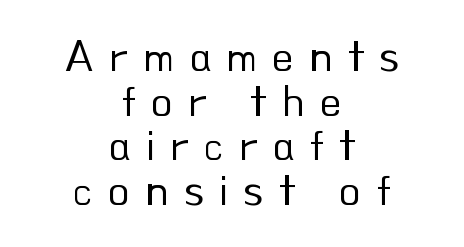
Q: Is the text bold? A: No.
Q: Is the text italic (slanted)? A: No, it is upright.
Q: Is the typeface a serif or a sans-serif typeface? A: Sans-serif.
Q: Is the text underlined? A: No.
Q: How is the paragraph aligned? A: Centered.
Q: Is the spacing between letters normal or unusually wide? A: Unusually wide.
Q: Is the spacing between lines tight, normal or loose? A: Tight.
Q: Width (condensed, normal, or wide)? A: Normal.
Q: Stroke contrast? A: Low.
Q: x-height? A: Small.
Q: Monospaced? A: No.
